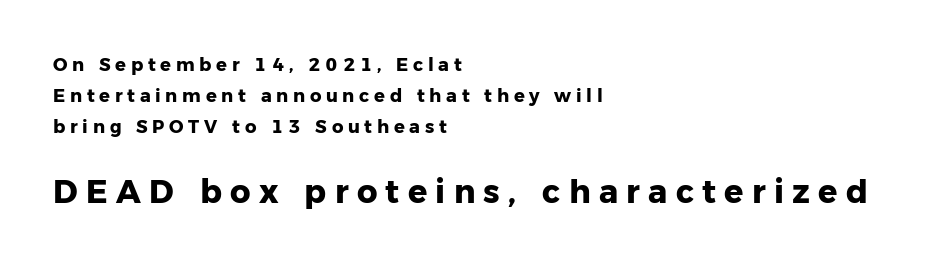
Display-style spreading of the glyphs; the letterfit is very open. The more generous point size was reserved for the lower chunk. The letters advance in unequal steps, a hallmark of proportional type. The setting favours the left margin, as ordinary paragraphs usually do. A clean baseline with only descenders dipping below it. Classification — sans serif.
